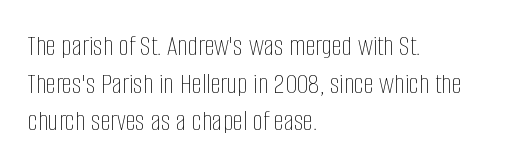
Plain, unruled lines of type. Leftover space on each line is placed entirely after the last word. Quick note: interline space is typical. Note the varied advance widths — an 'i' is clearly narrower than an 'm'. The weight would be labelled regular, book, light, or lighter still.
